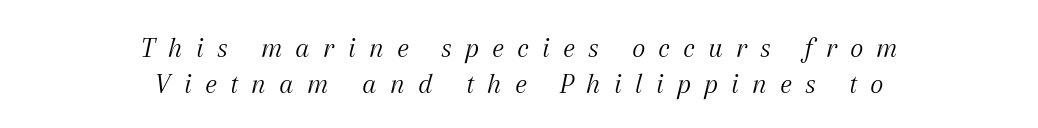
The image shows 29 px light serif type, italic (leaning right); set centered, line spacing 1.23x, unusually wide letter spacing (+0.44 em), not underlined; medium stroke contrast and a medium x-height.
